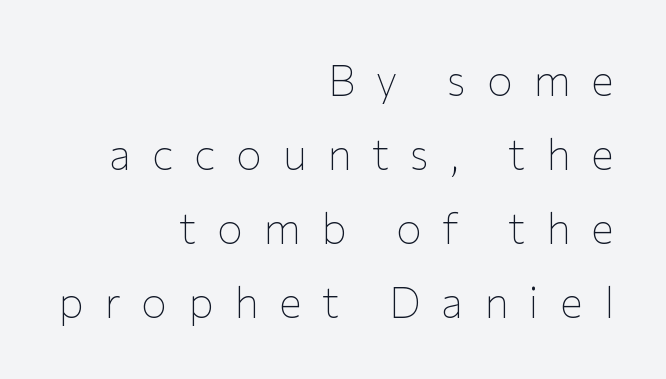
{"serif": "no", "italic": "no", "bold": "no", "weight": "thin", "width": "normal", "stroke_contrast": "low", "x_height": "medium", "monospaced": "no", "underline": "no", "align": "right", "line_spacing_ratio": 1.72, "letter_spacing": "wide", "letter_spacing_em": 0.48, "glyph_px": 43}
